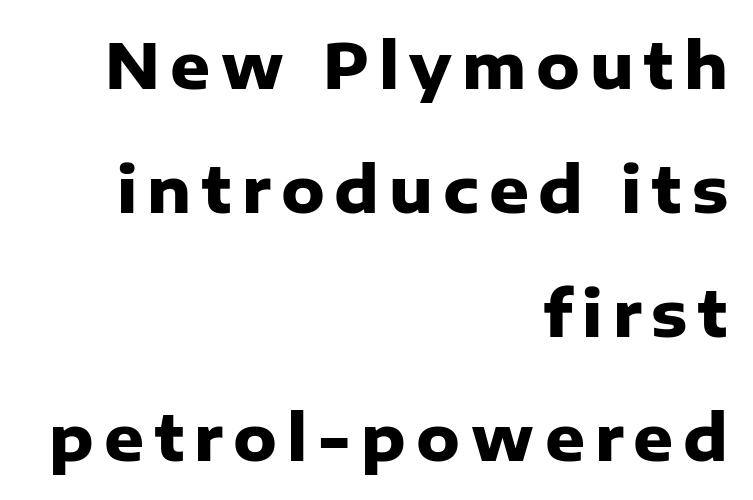
{"serif": "no", "italic": "no", "bold": "yes", "weight": "heavy", "width": "normal", "stroke_contrast": "low", "x_height": "medium", "monospaced": "no", "underline": "no", "align": "right", "line_spacing": "loose", "line_spacing_ratio": 2.0, "glyph_px": 62}
